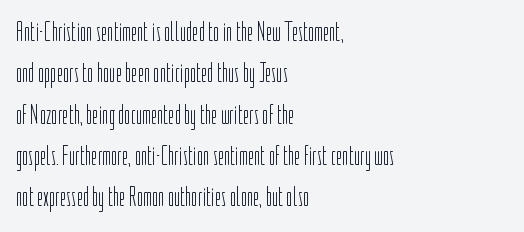
In terms of leading, this rendering sits right in the middle. The lettering stays uniformly vertical, giving the passage a roman look. Decoration check: the copy has no underline. The passage shown is not bold in any degree. How are the letters spaced? Ordinarily, with no added tracking.
